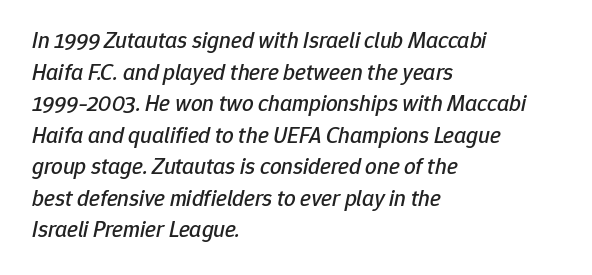
Q: Is the text italic (slanted)? A: Yes, it leans right by about 12 degrees.
Q: Is the text underlined? A: No.
Q: How is the paragraph aligned? A: Left-aligned.
Q: Is the spacing between letters normal or unusually wide? A: Normal.
Q: Is the spacing between lines tight, normal or loose? A: Normal.
